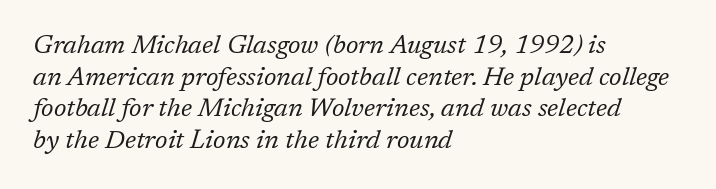
Inter-character spacing is left at the font's built-in metrics. Teacher's note: observe the even left margin — that is flush-left alignment. The words here are not underlined. Compared with ordinary roman type, these characters are visibly tilted. Each stroke keeps to a modest, everyday thickness or less.
